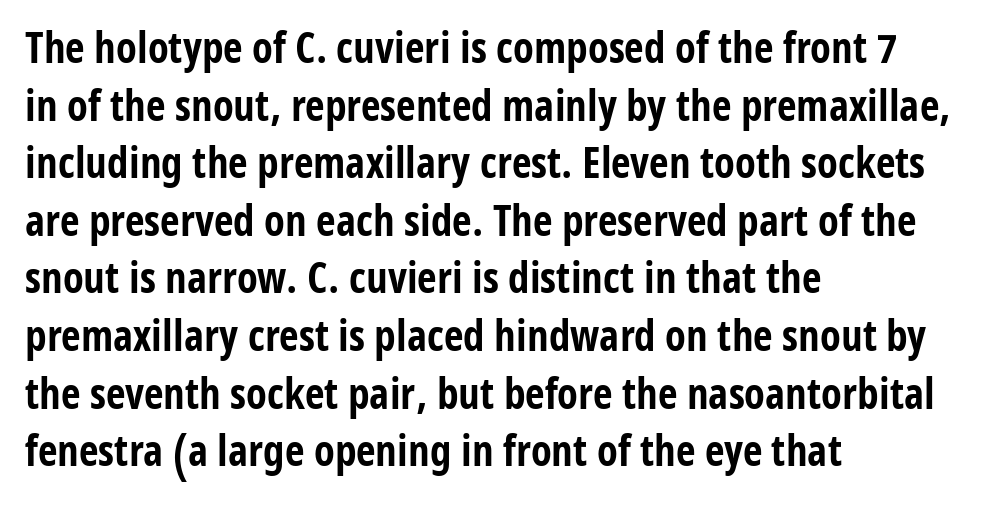
Q: Is the text bold? A: Yes.
Q: Is the text italic (slanted)? A: No, it is upright.
Q: Is the typeface a serif or a sans-serif typeface? A: Sans-serif.
Q: Is the text underlined? A: No.
Q: How is the paragraph aligned? A: Left-aligned.
Q: Is the spacing between letters normal or unusually wide? A: Normal.
Q: Is the spacing between lines tight, normal or loose? A: Normal.
Q: Width (condensed, normal, or wide)? A: Condensed.
Q: Stroke contrast? A: Low.
Q: x-height? A: Medium.
Q: Monospaced? A: No.
